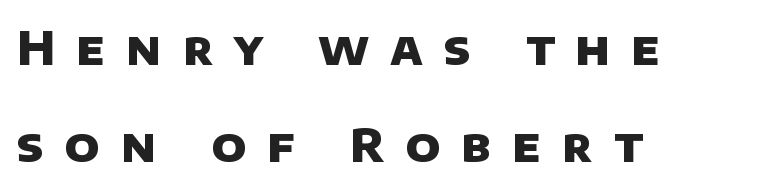
{"serif": "no", "bold": "yes", "weight": "heavy", "width": "normal", "stroke_contrast": "low", "x_height": "large", "monospaced": "no", "underline": "no", "align": "left", "line_spacing": "loose", "line_spacing_ratio": 2.11, "letter_spacing": "wide", "letter_spacing_em": 0.46, "glyph_px": 46}
